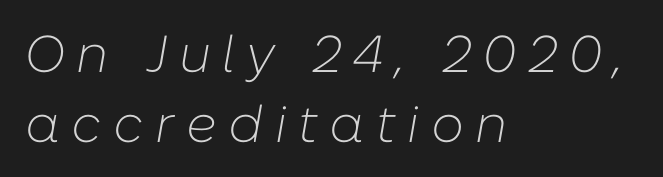
{"italic": "yes", "lean": "right", "slant_degrees": 10, "bold": "no", "weight": "light", "width": "normal", "stroke_contrast": "low", "x_height": "medium", "monospaced": "no", "underline": "no", "align": "left", "line_spacing": "normal", "line_spacing_ratio": 1.34, "letter_spacing": "wide", "letter_spacing_em": 0.22, "glyph_px": 52}
